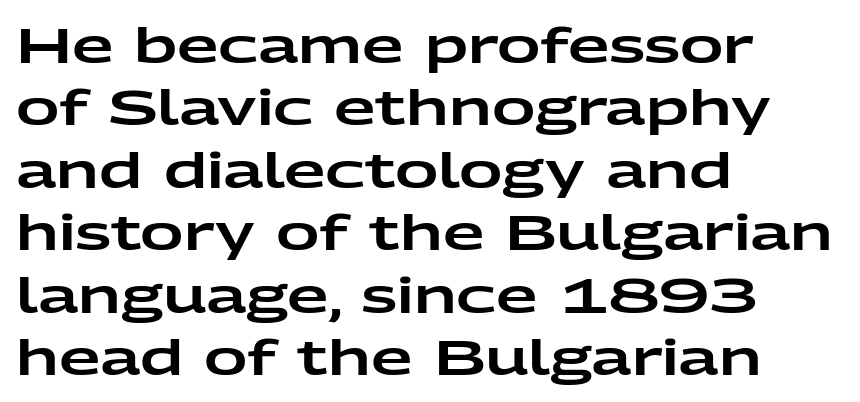
{"serif": "no", "italic": "no", "width": "wide", "stroke_contrast": "low", "x_height": "medium", "monospaced": "no", "underline": "no", "align": "left", "line_spacing": "normal", "line_spacing_ratio": 1.3, "letter_spacing": "normal", "letter_spacing_em": 0.0, "glyph_px": 48}
